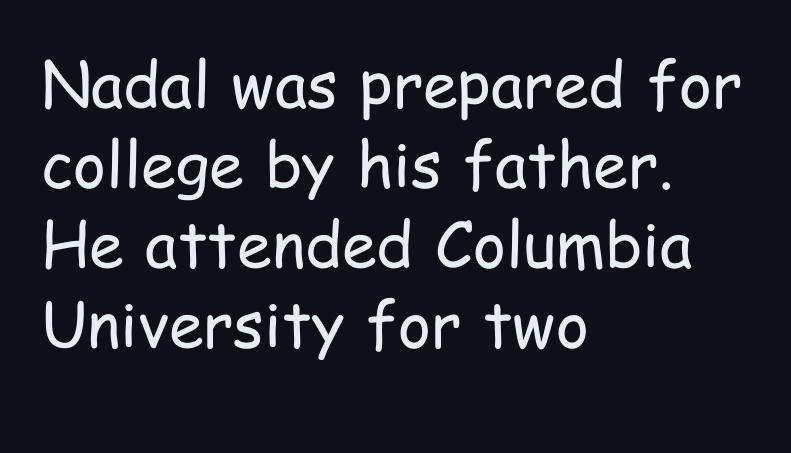
The image shows 63 px regular-weight, condensed sans-serif type, upright; set left-aligned, normal line spacing (1.27x), normal letter spacing, not underlined; low stroke contrast and a medium x-height.
